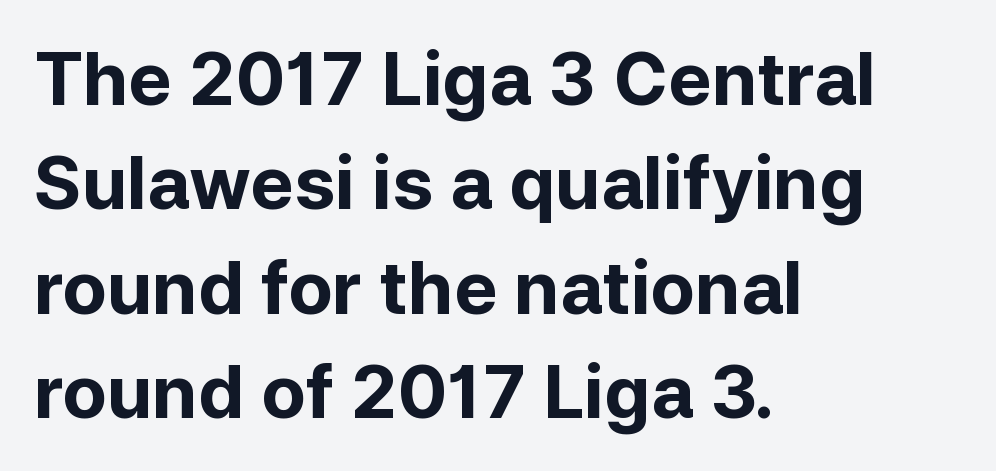
The image shows 73 px bold sans-serif type, upright; set left-aligned, normal line spacing (1.43x), normal letter spacing, not underlined; low stroke contrast and a medium x-height.
